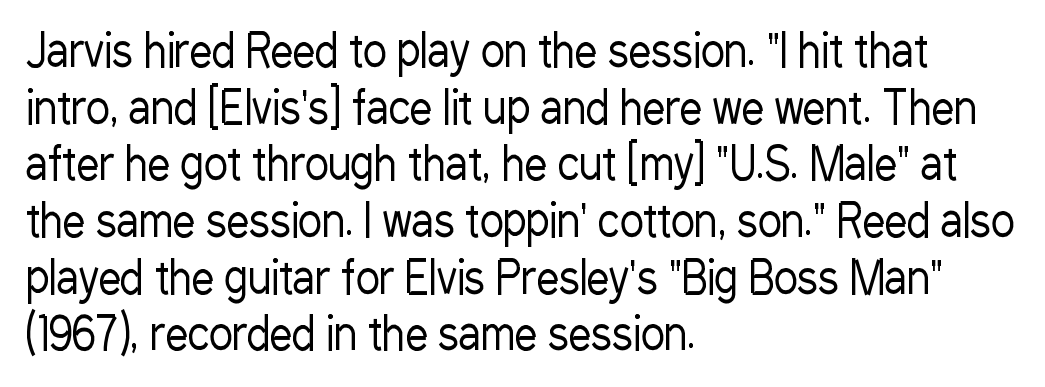
The font is comparable to plain body text, perhaps lighter. This rendering leaves character spacing at its baseline value. Any mark beneath the type? The region is blank. Each letter keeps its own natural width here, so spacing adapts to shape. The leading is moderate, giving the passage an even texture. Every stem runs plumb, perpendicular to the baseline.
